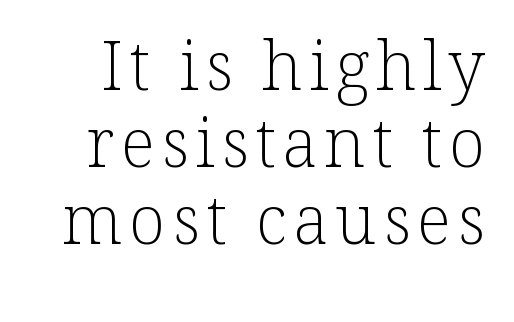
Proportional: the letters do not fall into vertical columns. The space beneath each line is pristine and unruled. Upright lettering throughout. The passage shown is not bold in any degree. Students, observe: this is what under-led, compact text looks like.
